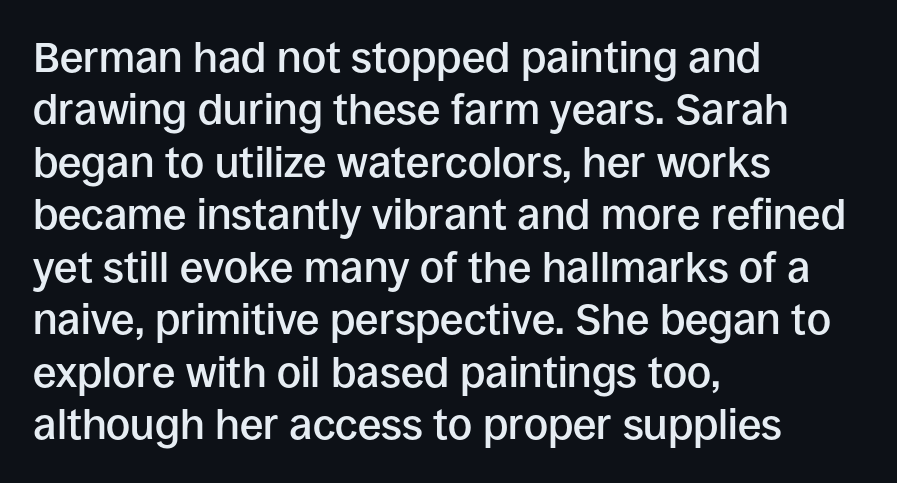
Every stem runs plumb, perpendicular to the baseline. Here the designer chose a conventional face with non-uniform glyph widths. These lines are set flush left with a ragged right edge. Type style note: lacks serifs. Stroke thickness is moderately raised; the sample reads as semibold.
